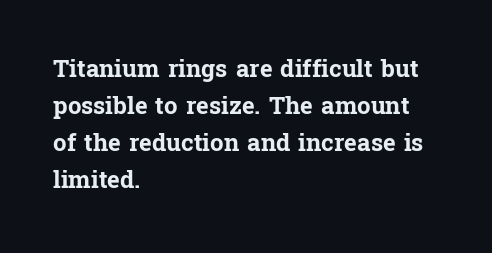
{"italic": "no", "bold": "yes", "underline": "no", "align": "left", "line_spacing": "normal", "line_spacing_ratio": 1.54, "letter_spacing": "normal", "letter_spacing_em": 0.0, "glyph_px": 24}
